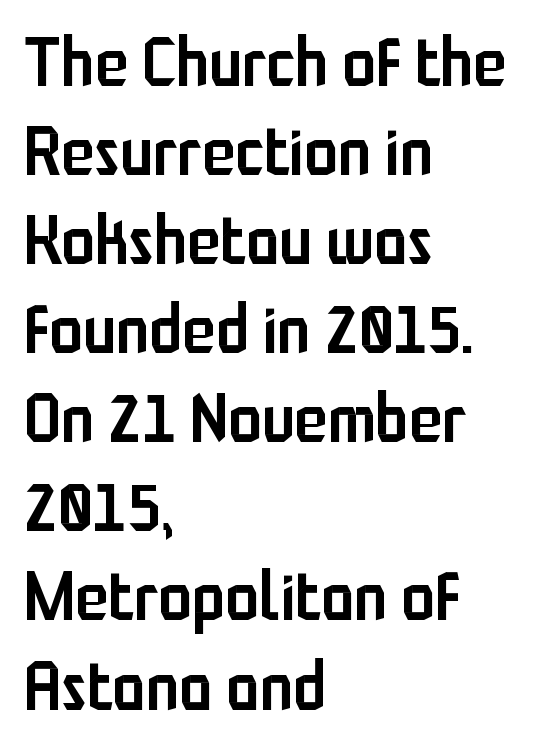
{"serif": "no", "italic": "no", "bold": "semi", "weight": "semibold", "width": "condensed", "stroke_contrast": "low", "x_height": "medium", "monospaced": "no", "underline": "no", "align": "left", "line_spacing": "normal", "line_spacing_ratio": 1.31, "letter_spacing": "normal", "letter_spacing_em": 0.0, "glyph_px": 68}
